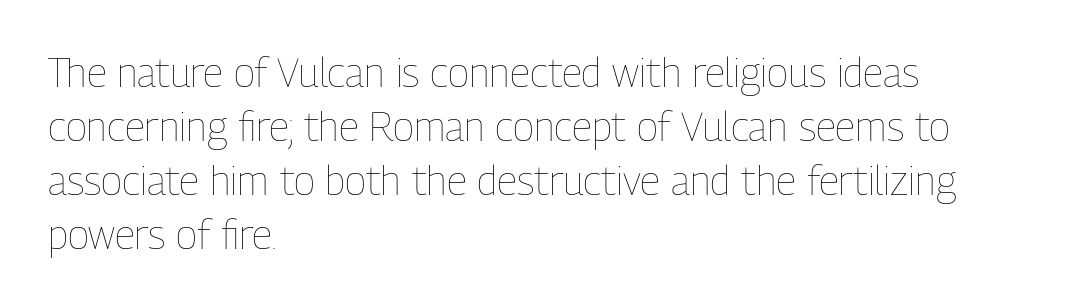
{"italic": "no", "bold": "no", "weight": "thin", "width": "condensed", "stroke_contrast": "low", "x_height": "medium", "monospaced": "no", "underline": "no", "align": "left", "line_spacing": "normal", "line_spacing_ratio": 1.35, "letter_spacing": "normal", "letter_spacing_em": 0.0, "glyph_px": 40}
